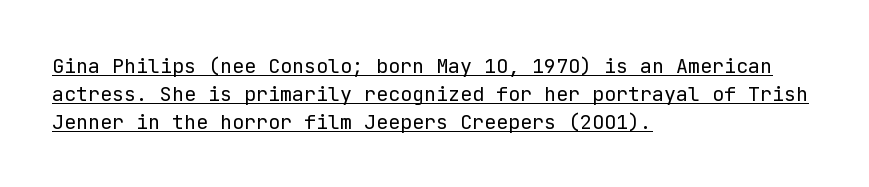
Q: Is the text bold? A: No.
Q: Is the text italic (slanted)? A: No, it is upright.
Q: Is the text underlined? A: Yes.
Q: How is the paragraph aligned? A: Left-aligned.
Q: Is the spacing between letters normal or unusually wide? A: Normal.
Q: Is the spacing between lines tight, normal or loose? A: Normal.
